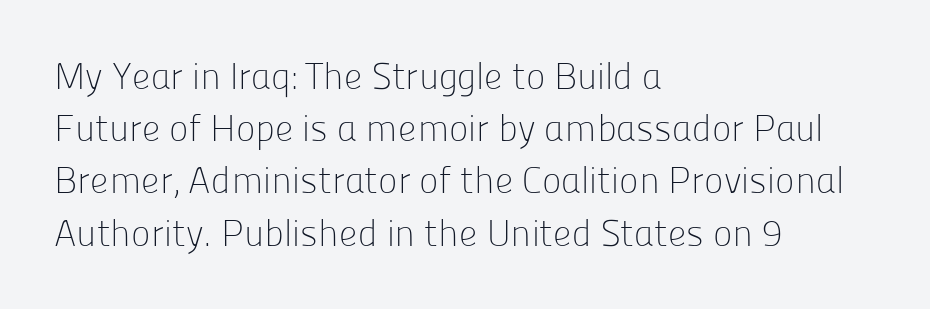
Q: Is the text bold? A: No.
Q: Is the text italic (slanted)? A: No, it is upright.
Q: Is the typeface a serif or a sans-serif typeface? A: Sans-serif.
Q: Is the text underlined? A: No.
Q: How is the paragraph aligned? A: Left-aligned.
Q: Is the spacing between letters normal or unusually wide? A: Normal.
Q: Is the spacing between lines tight, normal or loose? A: Normal.
Q: Width (condensed, normal, or wide)? A: Normal.
Q: Stroke contrast? A: Low.
Q: x-height? A: Medium.
Q: Monospaced? A: No.
